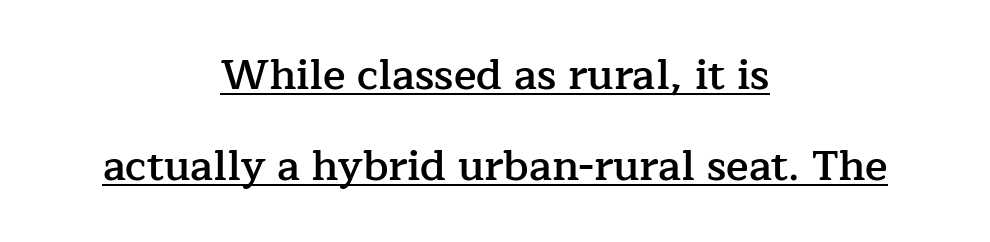
This sample carries an underscore along the baseline area. These lines are rendered in a variable-pitch font. The text was rendered using a seriffed face with decorative stroke endings. Does the leading feel generous? Absolutely, it's lavish.
